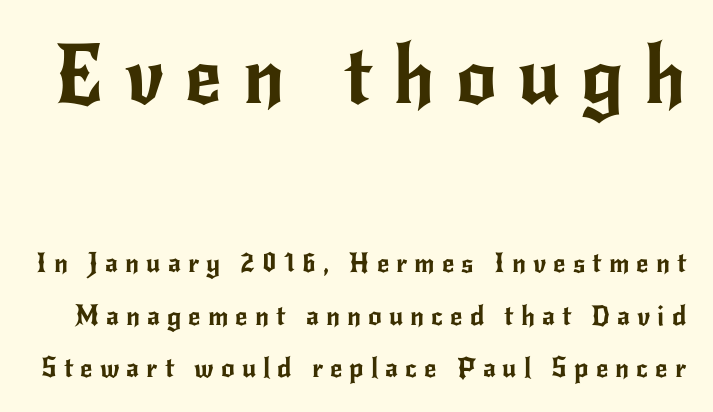
{"serif": "no", "italic": "no", "width": "normal", "stroke_contrast": "low", "x_height": "small", "monospaced": "no", "underline": "no", "line_spacing": "loose", "line_spacing_ratio": 1.94, "letter_spacing": "wide", "letter_spacing_em": 0.26, "larger_block": "first", "size_ratio": 2.96, "glyph_px": 80}
